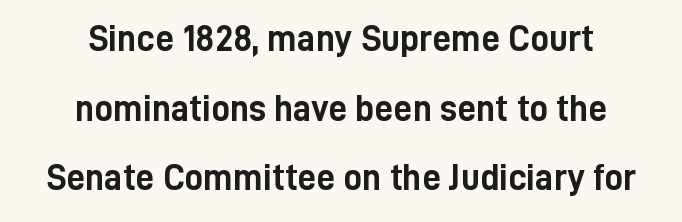
Is this a fixed-width face? No — the glyphs have proportional, varying widths. Note: no serifs on the glyphs. Between one letter and the next there's only the usual sliver of space. This rendering uses center alignment, leaving both contours irregular but symmetric. Weight: bold. You can tell it's not italic because the verticals are truly vertical.
